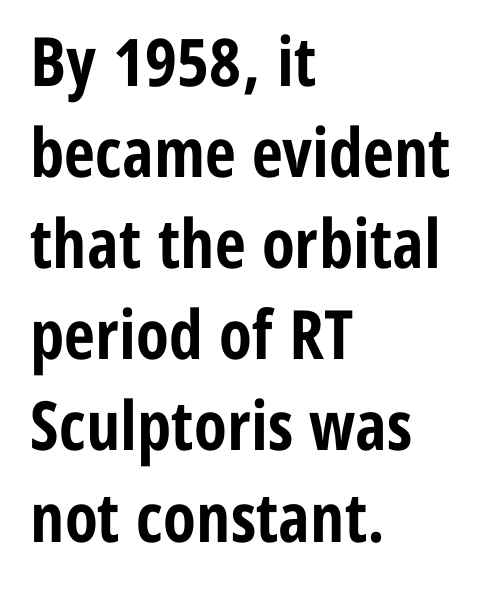
Q: Is the text bold? A: Yes.
Q: Is the text italic (slanted)? A: No, it is upright.
Q: Is the typeface a serif or a sans-serif typeface? A: Sans-serif.
Q: Is the text underlined? A: No.
Q: How is the paragraph aligned? A: Left-aligned.
Q: Is the spacing between letters normal or unusually wide? A: Normal.
Q: Is the spacing between lines tight, normal or loose? A: Normal.
Q: Width (condensed, normal, or wide)? A: Condensed.
Q: Stroke contrast? A: Low.
Q: x-height? A: Medium.
Q: Monospaced? A: No.
